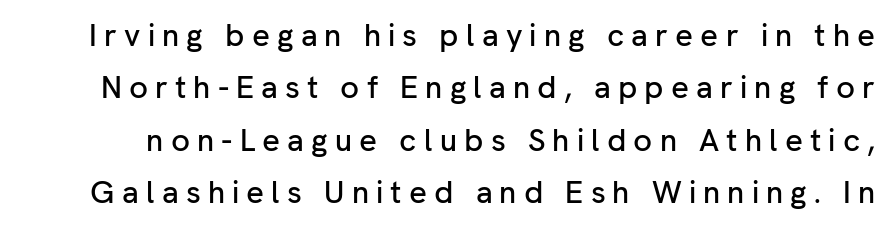
The glyphs in this specimen are sans serif. A bare baseline throughout the passage. The rendering inserts visible extra space after every character. Upright lettering throughout.
